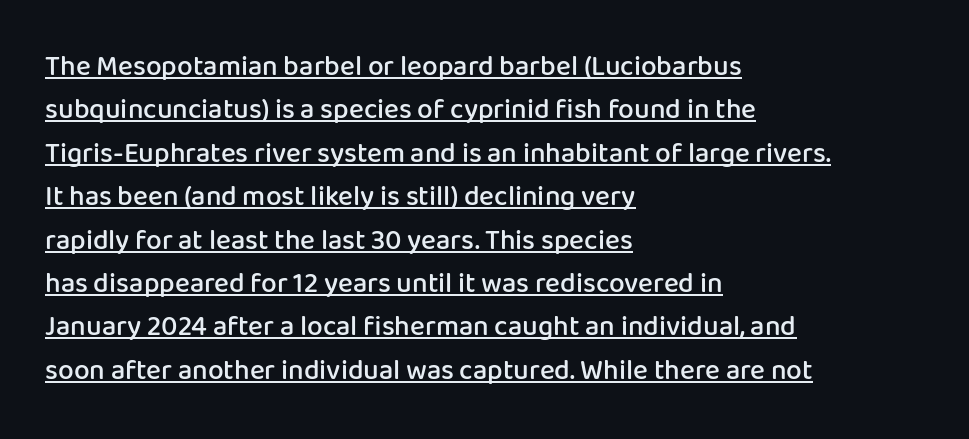
Each glyph is drawn with semibold strokes, heavier than normal yet not fully bold. Layout note: lines flush left. Compared with undecorated copy, this sample adds a rule below the words. The face used here is proportionally spaced, like ordinary book or web type. The typography opts for an upright posture over an oblique one.
